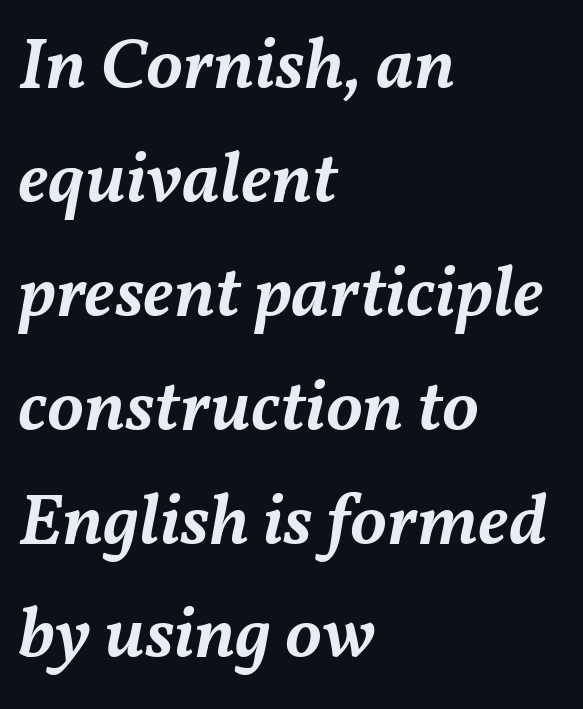
{"italic": "yes", "lean": "right", "slant_degrees": 11, "bold": "semi", "weight": "semibold", "width": "normal", "stroke_contrast": "medium", "x_height": "medium", "monospaced": "no", "underline": "no", "align": "left", "line_spacing": "normal", "line_spacing_ratio": 1.56, "letter_spacing": "normal", "letter_spacing_em": 0.0, "glyph_px": 73}
